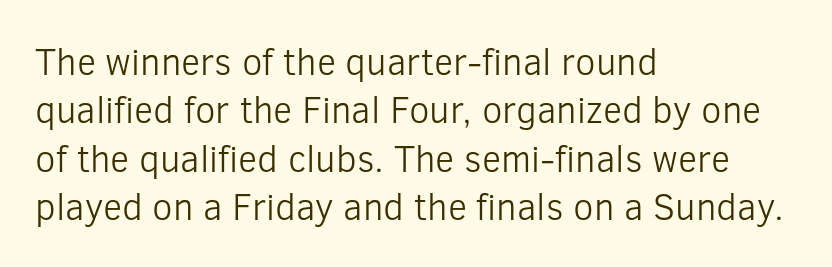
{"serif": "no", "italic": "no", "bold": "no", "weight": "light", "width": "normal", "stroke_contrast": "low", "x_height": "medium", "monospaced": "no", "underline": "no", "align": "left", "line_spacing": "normal", "line_spacing_ratio": 1.31, "letter_spacing": "normal", "letter_spacing_em": 0.0, "glyph_px": 37}
